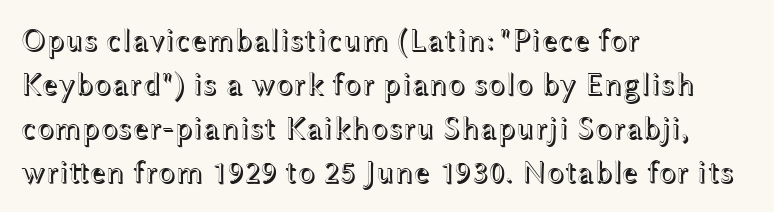
The leading is moderate, giving the passage an even texture. Varying glyph widths throughout — classic text-font behaviour. Which margin do the lines hug? The left one — the right edge is uneven. This rendering features lettering with no underline. The letterforms sit shoulder to shoulder at normal distance.
